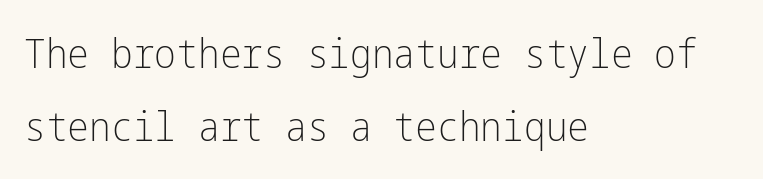
{"serif": "no", "italic": "no", "bold": "no", "weight": "light", "width": "condensed", "stroke_contrast": "low", "x_height": "medium", "underline": "no", "align": "left", "line_spacing_ratio": 1.79, "letter_spacing": "normal", "letter_spacing_em": 0.0, "glyph_px": 41}
